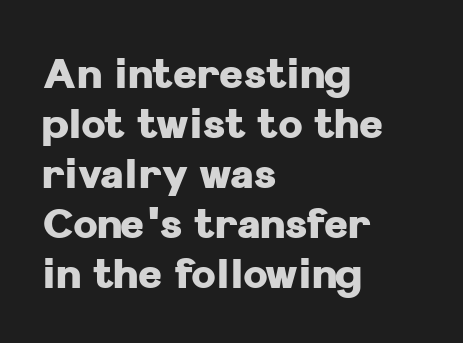
The image shows 41 px heavy sans-serif type, upright; set left-aligned, line spacing 1.22x, normal letter spacing, not underlined; low stroke contrast and a medium x-height.
